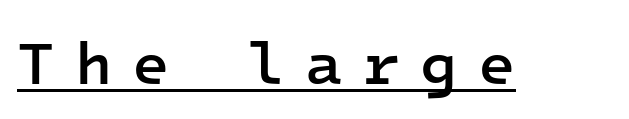
Q: Is the text bold? A: Semi-bold.
Q: Is the text italic (slanted)? A: No, it is upright.
Q: Is the typeface a serif or a sans-serif typeface? A: Sans-serif.
Q: Is the text underlined? A: Yes.
Q: Is the spacing between letters normal or unusually wide? A: Unusually wide.
Q: Width (condensed, normal, or wide)? A: Normal.
Q: Stroke contrast? A: Low.
Q: x-height? A: Medium.
Q: Monospaced? A: Yes.
